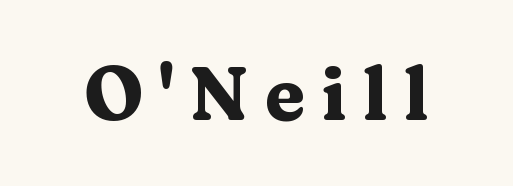
Check under the words: just untouched page. This sample uses a serif face. What stands out about the letter spacing? Its width — letters are far apart. Character widths vary here, with narrow letters taking less room than wide ones. This is roman type, the default non-slanted kind. Heavy, bold letterforms.
